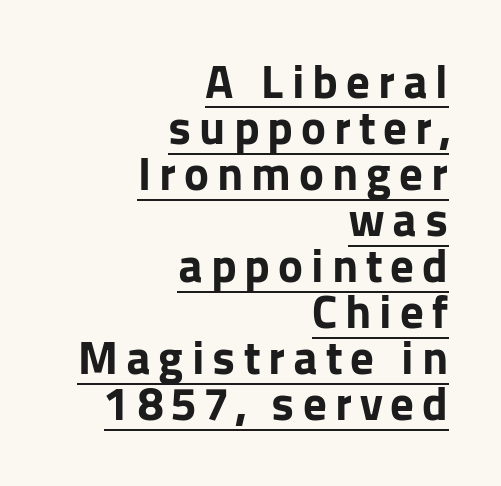
Quick note: interline space is minimal. The font's upright variant was chosen for this text. The typesetting leans heavy: a genuine bold. Compared with undecorated copy, this sample adds a rule below the words. Letterform terminals end flat and unadorned throughout the passage.
